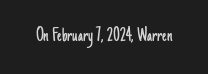
{"italic": "no", "bold": "no", "underline": "no", "letter_spacing": "normal", "letter_spacing_em": 0.0, "glyph_px": 21}
